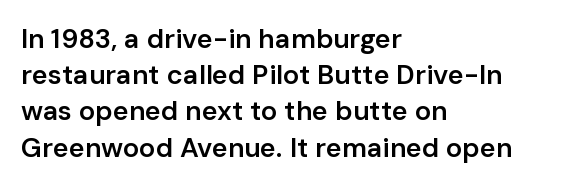
{"italic": "no", "bold": "semi", "underline": "no", "align": "left", "line_spacing": "normal", "line_spacing_ratio": 1.34, "letter_spacing": "normal", "letter_spacing_em": 0.0, "glyph_px": 27}
